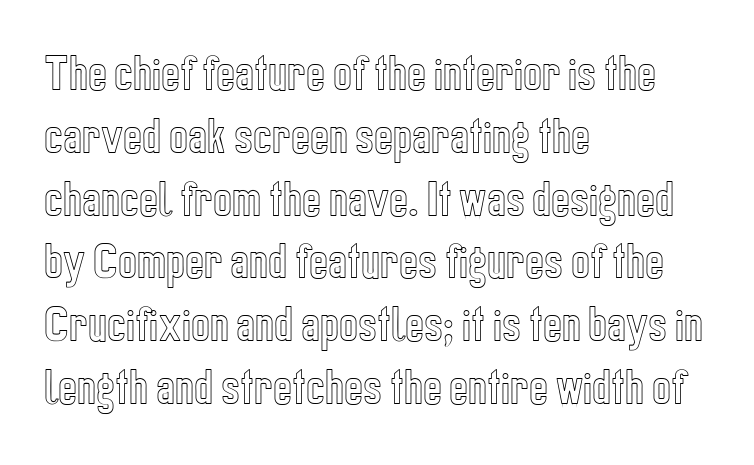
{"italic": "no", "width": "condensed", "x_height": "medium", "monospaced": "no", "underline": "no", "align": "left", "line_spacing": "normal", "line_spacing_ratio": 1.57, "letter_spacing": "normal", "letter_spacing_em": 0.0, "glyph_px": 40}
